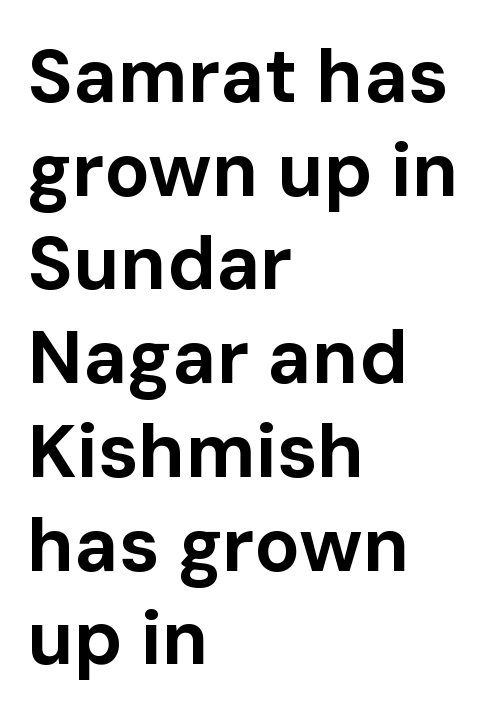
Q: Is the text bold? A: Yes.
Q: Is the text italic (slanted)? A: No, it is upright.
Q: Is the typeface a serif or a sans-serif typeface? A: Sans-serif.
Q: Is the text underlined? A: No.
Q: How is the paragraph aligned? A: Left-aligned.
Q: Is the spacing between letters normal or unusually wide? A: Normal.
Q: Is the spacing between lines tight, normal or loose? A: Normal.
Q: Width (condensed, normal, or wide)? A: Normal.
Q: Stroke contrast? A: Low.
Q: x-height? A: Medium.
Q: Monospaced? A: No.
